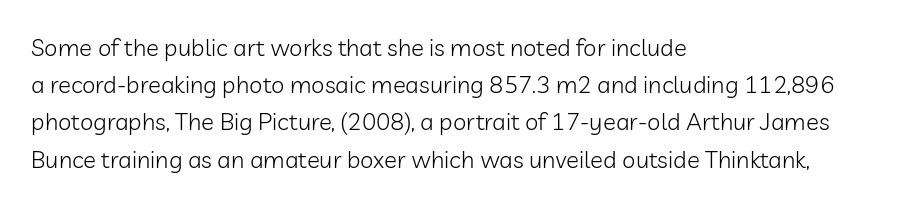
Q: Is the text bold? A: No.
Q: Is the text italic (slanted)? A: No, it is upright.
Q: Is the text underlined? A: No.
Q: How is the paragraph aligned? A: Left-aligned.
Q: Is the spacing between letters normal or unusually wide? A: Normal.
Q: Is the spacing between lines tight, normal or loose? A: Normal.
